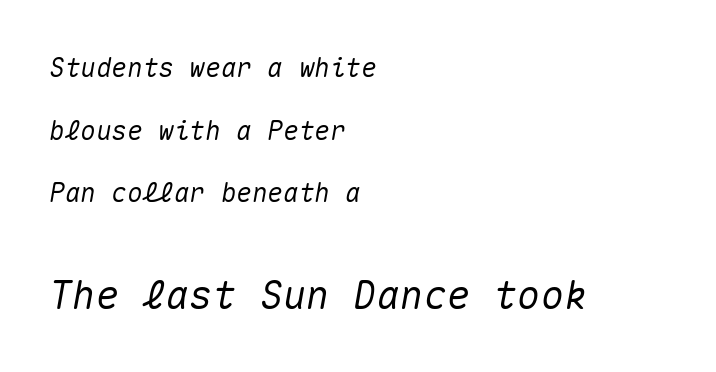
{"italic": "yes", "lean": "right", "slant_degrees": 10, "width": "normal", "stroke_contrast": "medium", "x_height": "medium", "monospaced": "yes", "underline": "no", "align": "left", "line_spacing": "loose", "line_spacing_ratio": 2.41, "letter_spacing": "normal", "letter_spacing_em": 0.0, "larger_block": "second", "size_ratio": 1.5, "glyph_px": 39}
